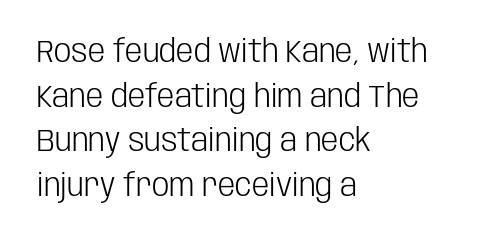
The image shows 31 px light, condensed sans-serif type, upright; set left-aligned, normal line spacing (1.44x), normal letter spacing, not underlined; low stroke contrast and a large x-height.
